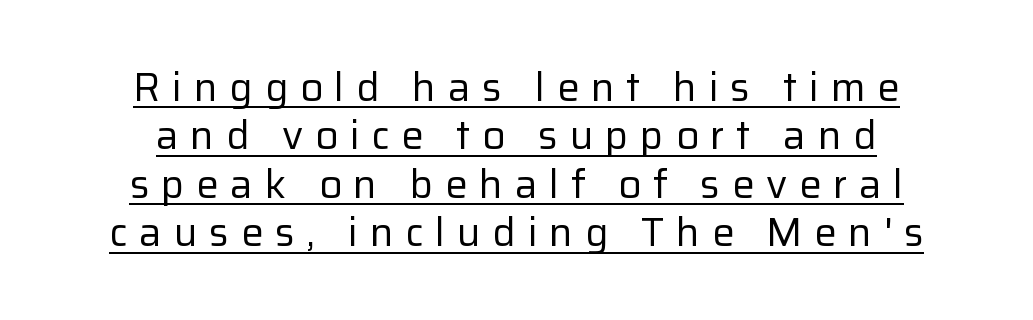
Tracking here is generous; glyphs stand well apart from one another. Posture: upright roman. The typesetter has applied underlining to the passage shown. Counters stay open thanks to moderate or lighter strokes. Every row of glyphs is offset so its center matches the block's center. The characters display no serif detailing; their extremities are plain.
